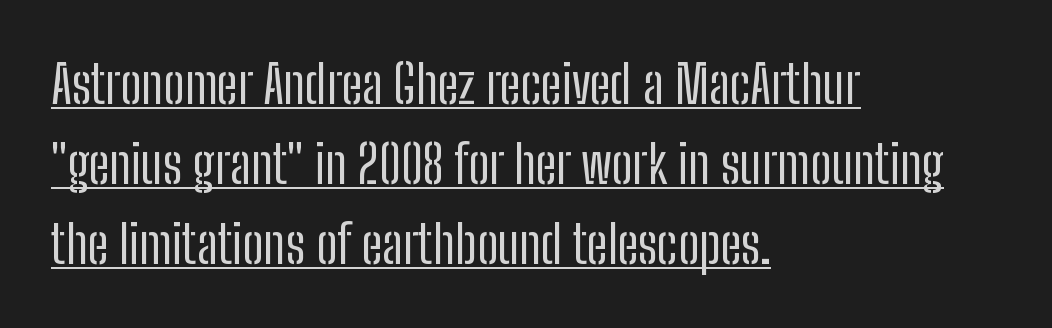
A continuous stroke trails under the words, as in a hyperlink. The rendering keeps characters at their native spacing. No feet cap the strokes, marking this as sans-serif type. Is there any slant? The stems are plumb. One glance says typical: line gaps are just what's usual. A student would call this left alignment; a typographer would say flush left, rag right.
